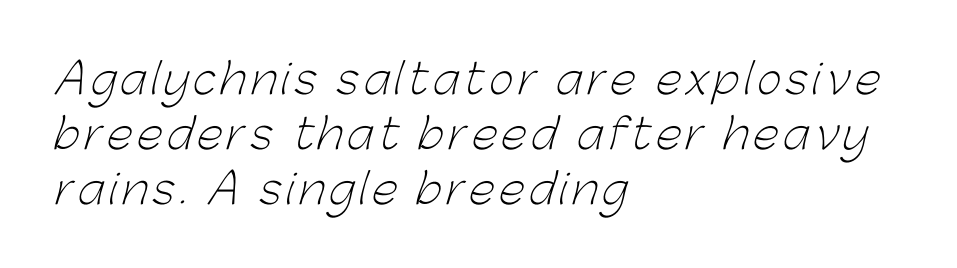
Anything drawn beneath the words? Only blank space. Do the characters align in a grid? No, the font is proportional. The face used here is a sans, in the tradition of grotesques and geometrics. The typesetting does not lean heavy: it is not bold.
